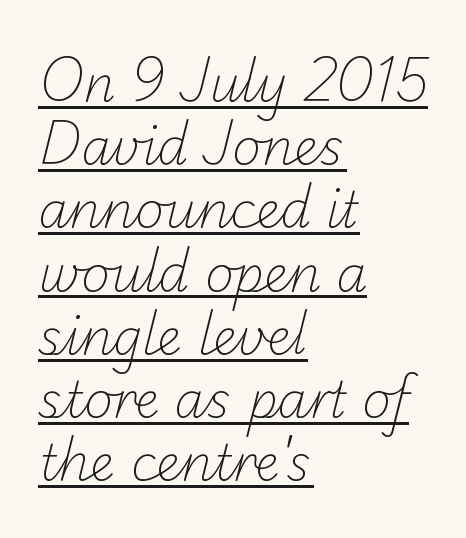
Q: Is the text bold? A: No.
Q: Is the typeface a serif or a sans-serif typeface? A: Sans-serif.
Q: Is the text underlined? A: Yes.
Q: How is the paragraph aligned? A: Left-aligned.
Q: Is the spacing between letters normal or unusually wide? A: Normal.
Q: Is the spacing between lines tight, normal or loose? A: Normal.
Q: Width (condensed, normal, or wide)? A: Normal.
Q: Stroke contrast? A: Low.
Q: x-height? A: Small.
Q: Monospaced? A: No.
